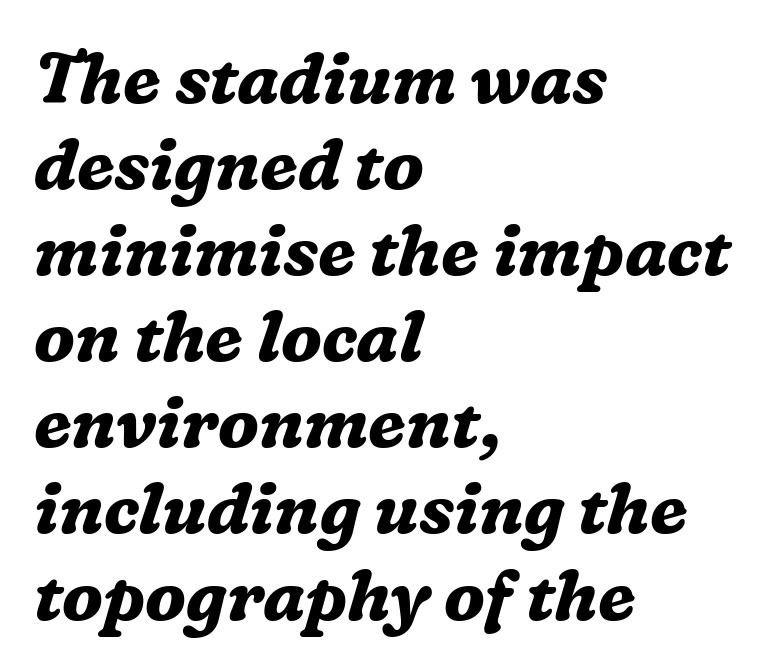
{"serif": "yes", "italic": "yes", "lean": "right", "slant_degrees": 16, "bold": "yes", "weight": "bold", "width": "normal", "stroke_contrast": "medium", "x_height": "medium", "monospaced": "no", "underline": "no", "align": "left", "line_spacing_ratio": 1.23, "letter_spacing": "normal", "letter_spacing_em": 0.0, "glyph_px": 70}
